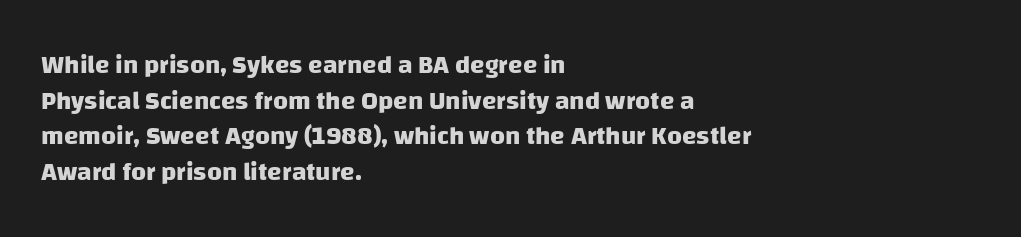
The face used here is rendered with its standard letterfit. The paragraph shown leans on its left margin. In terms of leading, this rendering sits right in the middle. The glyphs are unaccompanied by any horizontal stroke below them.
